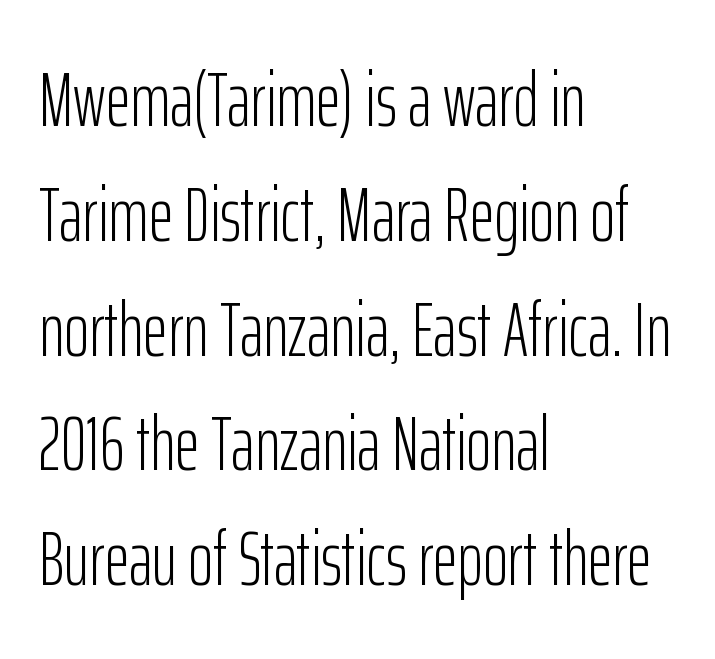
Stem width sits at or under what a default text font uses. Look at the tracking — it's just the regular setting, nothing added. Note the varied advance widths — an 'i' is clearly narrower than an 'm'. Quick note: interline space is typical. The space directly below the letters is spotless. The paragraph shown leans on its left margin.
